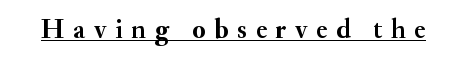
The image shows 27 px bold type, upright; set unusually wide letter spacing (+0.32 em), underlined.
